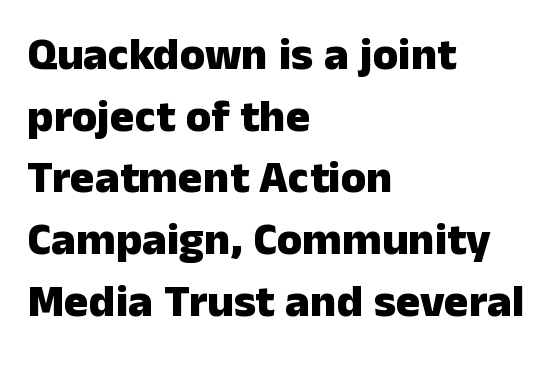
A clean baseline with only descenders dipping below it. The line-height multiplier appears to be the usual default. Leftover space on each line is placed entirely after the last word. Bold? Absolutely — the strokes are thick and heavy. The letters sit at their default tracking, neither squeezed nor spread.
